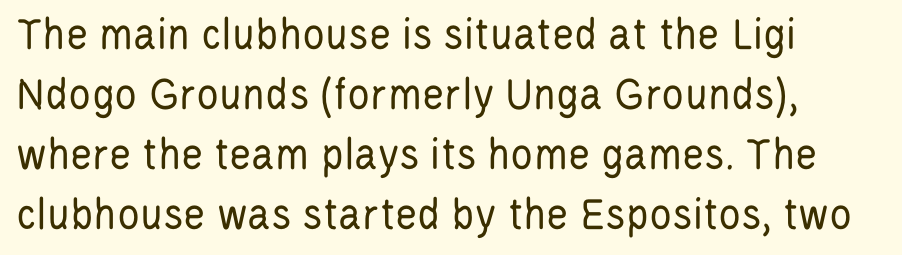
The letterforms sit shoulder to shoulder at normal distance. A quiet, ordinary-to-light weight characterises the typeface. This sample has the flowing, uneven cadence of proportional lettering. Italic? Not at all — the glyphs are vertical. The rendering anchors every line to the left-hand side. The font family rendered here belongs to the sans-serif group.
